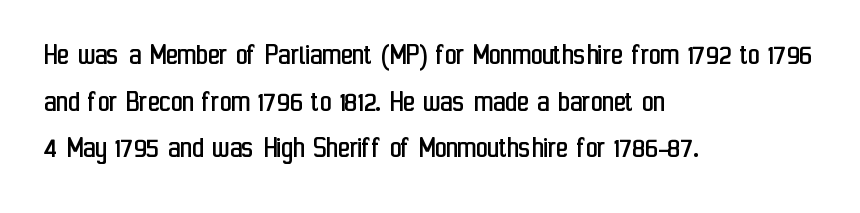
The image shows 32 px regular-weight, condensed sans-serif type, upright; set left-aligned, normal line spacing (1.46x), normal letter spacing, not underlined; low stroke contrast and a medium x-height.
